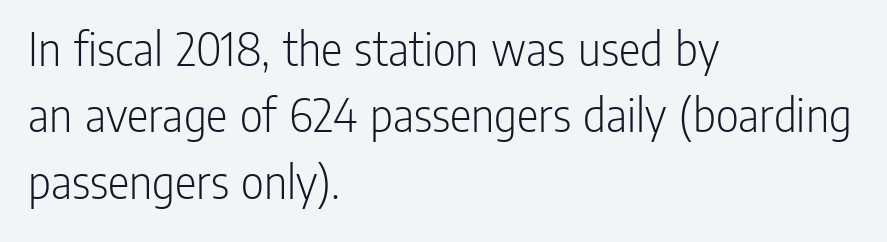
The image shows 50 px light, condensed sans-serif type, upright; set left-aligned, normal line spacing (1.33x), normal letter spacing, not underlined; low stroke contrast and a medium x-height.
